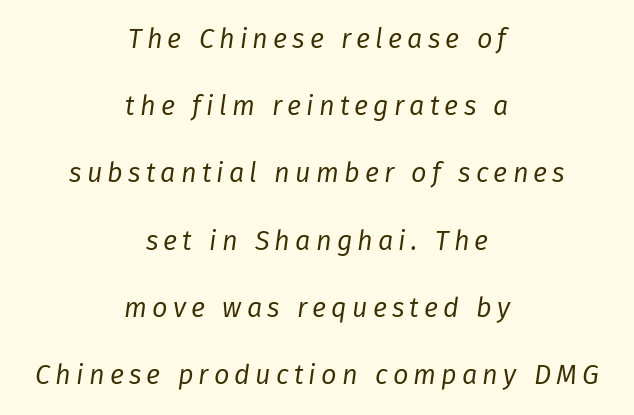
Unmarked baselines from the first word to the last. The whole block is typeset with a tilt. Alignment: centered. Each new line begins a long way beneath the previous one. Summary of weight: not heavy and not bold.
